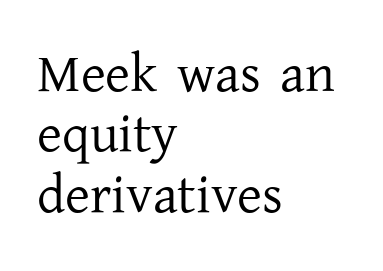
The letters stand upright; this is a roman face. Leading: reduced. Just letters on the line, the space beneath them empty. Which margin do the lines hug? The left one — the right edge is uneven. To sum up the face: it has serifs. Look at the tracking — it's just the regular setting, nothing added.
